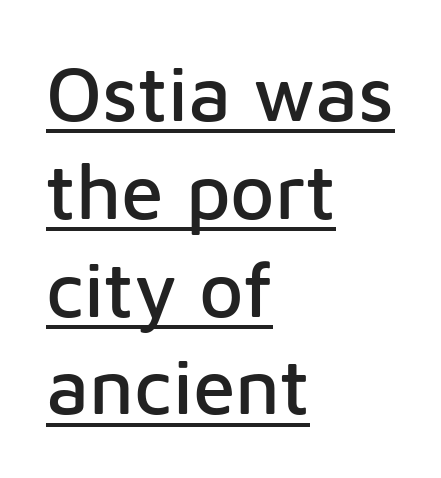
Q: Is the text italic (slanted)? A: No, it is upright.
Q: Is the typeface a serif or a sans-serif typeface? A: Sans-serif.
Q: Is the text underlined? A: Yes.
Q: How is the paragraph aligned? A: Left-aligned.
Q: Is the spacing between letters normal or unusually wide? A: Normal.
Q: Is the spacing between lines tight, normal or loose? A: Normal.
Q: Width (condensed, normal, or wide)? A: Normal.
Q: Stroke contrast? A: Low.
Q: x-height? A: Medium.
Q: Monospaced? A: No.
